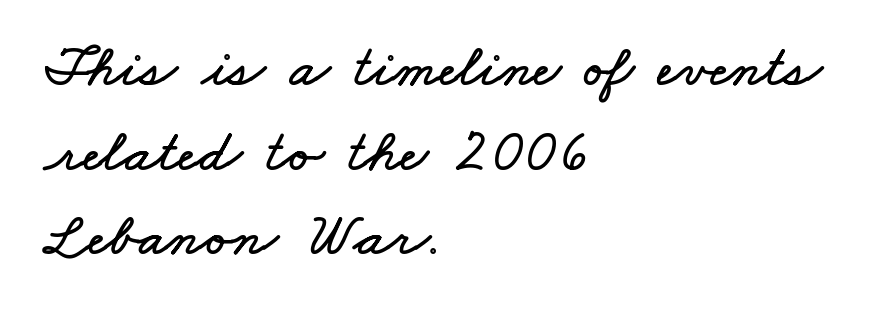
Leftover space on each line is placed entirely after the last word. The rendering keeps characters at their native spacing. Note the varied advance widths — an 'i' is clearly narrower than an 'm'. The specimen omits any rule beneath the text block's lines. These lines sit exactly where default settings would place them.
